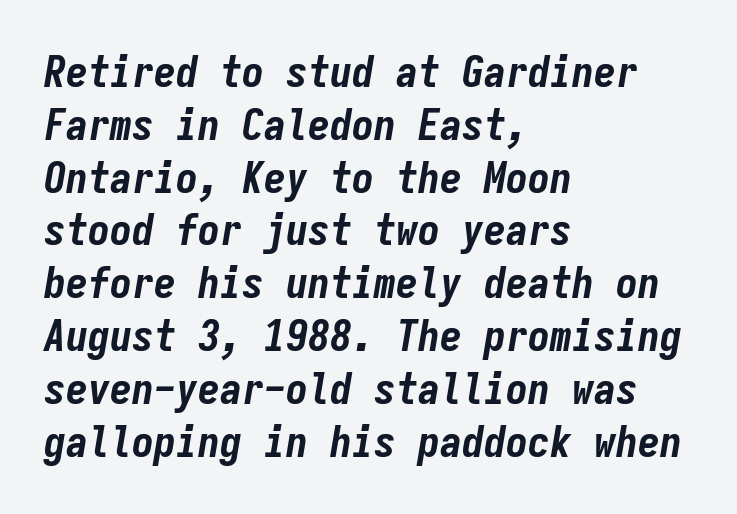
Rule under the text: the space is simply empty. Posture: slanted. This sample is left-justified, so line endings fall wherever the words run out. Words appear dense and cohesive because spacing is normal.
